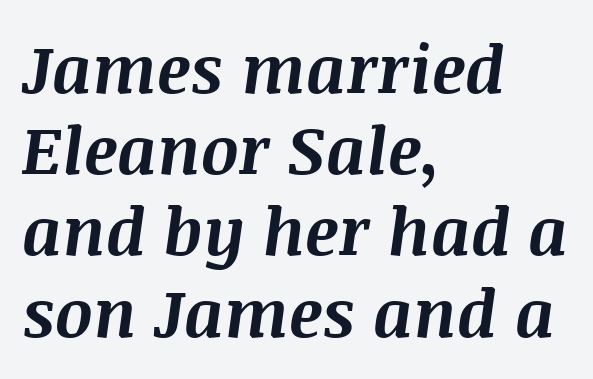
{"italic": "yes", "lean": "right", "slant_degrees": 8, "bold": "yes", "weight": "bold", "width": "normal", "stroke_contrast": "medium", "x_height": "large", "monospaced": "no", "underline": "no", "align": "left", "line_spacing_ratio": 1.23, "letter_spacing": "normal", "letter_spacing_em": 0.0, "glyph_px": 66}
